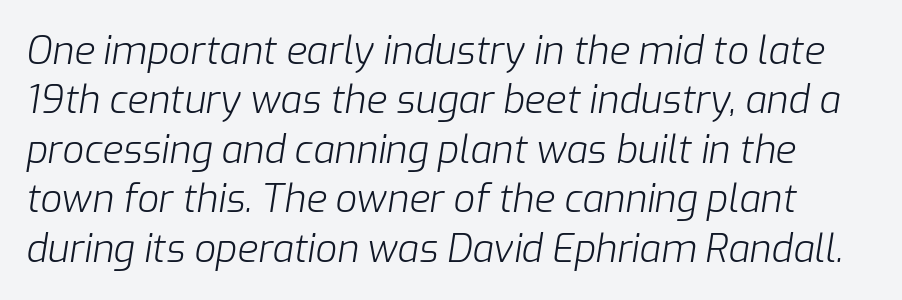
Q: Is the text bold? A: No.
Q: Is the text italic (slanted)? A: Yes, it leans right by about 9 degrees.
Q: Is the text underlined? A: No.
Q: Is the spacing between letters normal or unusually wide? A: Normal.
Q: Is the spacing between lines tight, normal or loose? A: Normal.
Q: Width (condensed, normal, or wide)? A: Normal.
Q: Stroke contrast? A: Low.
Q: x-height? A: Medium.
Q: Monospaced? A: No.
